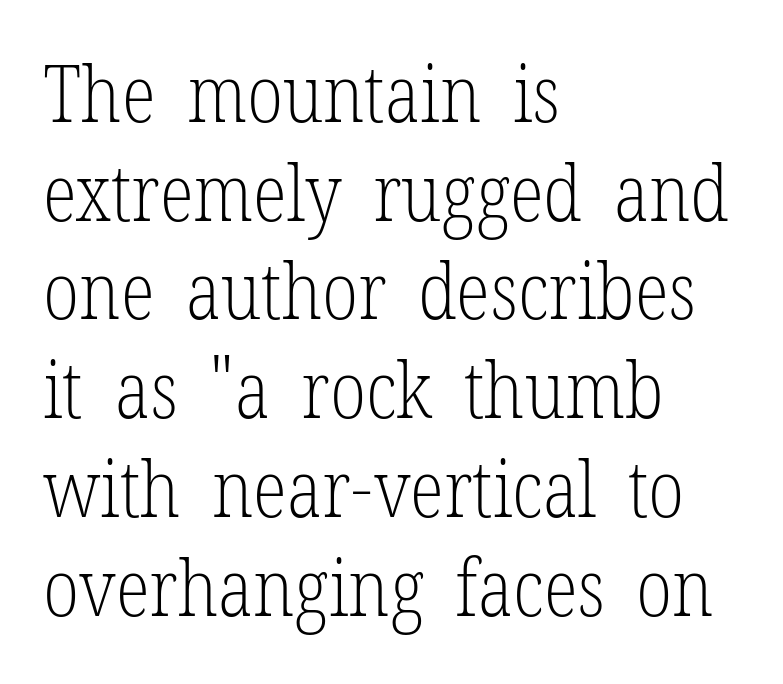
The image shows 79 px light, condensed serif type, upright; set left-aligned, normal line spacing (1.25x), normal letter spacing, not underlined; low stroke contrast and a medium x-height.
